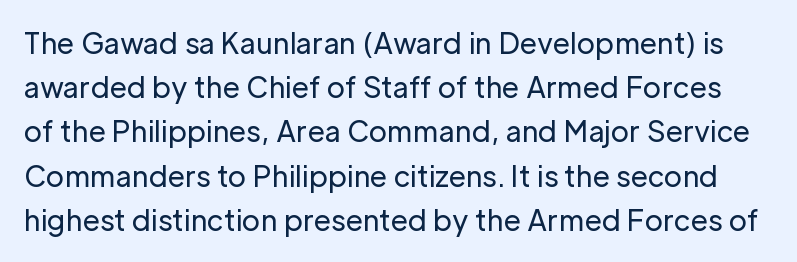
{"serif": "no", "italic": "no", "bold": "no", "weight": "regular", "width": "normal", "stroke_contrast": "low", "x_height": "medium", "monospaced": "no", "underline": "no", "line_spacing": "normal", "line_spacing_ratio": 1.58, "letter_spacing": "normal", "letter_spacing_em": 0.0, "glyph_px": 28}
